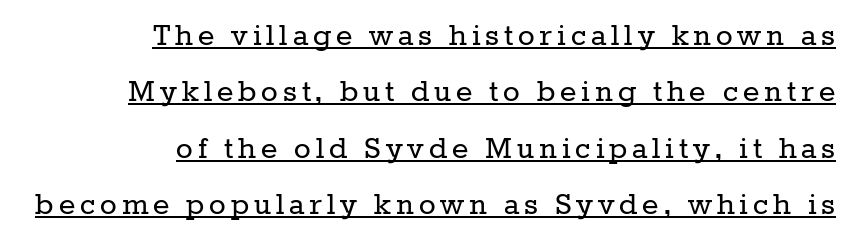
{"serif": "yes", "italic": "no", "bold": "no", "weight": "regular", "width": "normal", "stroke_contrast": "low", "x_height": "medium", "monospaced": "no", "underline": "yes", "align": "right", "line_spacing": "normal", "line_spacing_ratio": 1.61, "glyph_px": 35}
